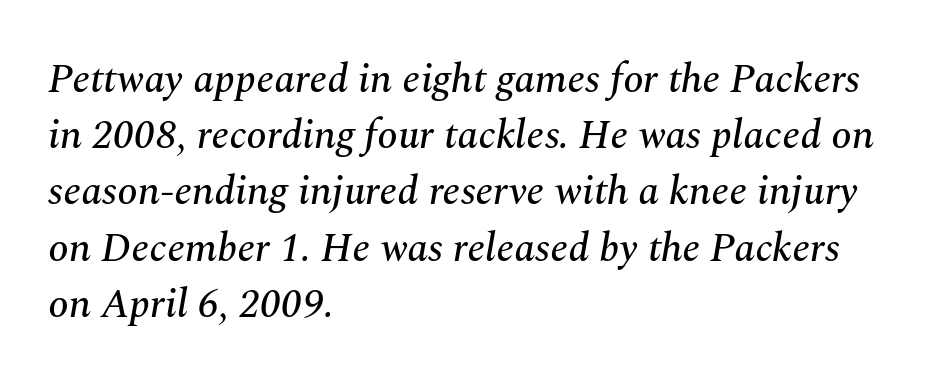
The image shows 41 px serif type, italic (leaning right); set left-aligned, normal line spacing (1.37x), normal letter spacing, not underlined; medium stroke contrast and a medium x-height.
